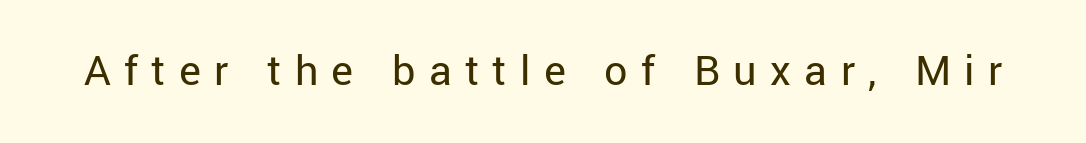
The image shows 46 px regular-weight sans-serif type, upright; set unusually wide letter spacing (+0.29 em), not underlined; low stroke contrast and a medium x-height.
